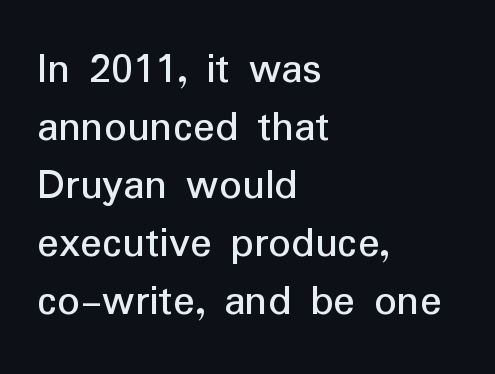
{"serif": "no", "italic": "no", "width": "normal", "stroke_contrast": "low", "x_height": "medium", "monospaced": "no", "underline": "no", "align": "left", "line_spacing": "normal", "line_spacing_ratio": 1.29, "letter_spacing": "normal", "letter_spacing_em": 0.0, "glyph_px": 45}
